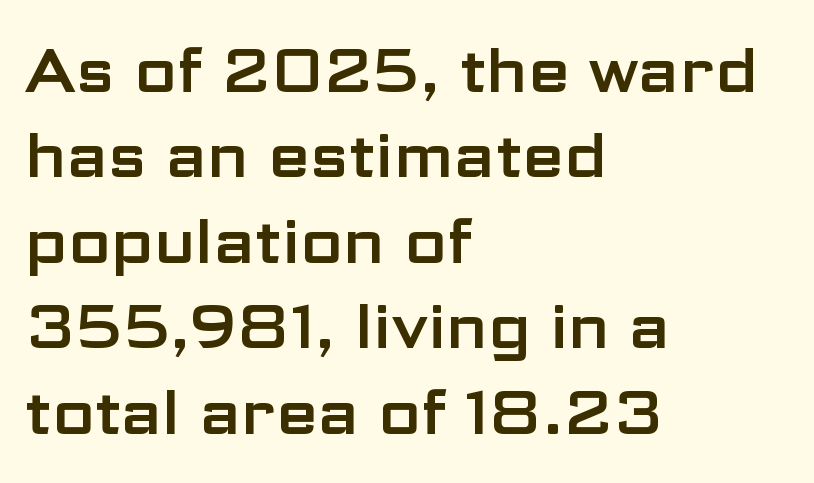
{"serif": "no", "italic": "no", "width": "wide", "stroke_contrast": "low", "x_height": "medium", "monospaced": "no", "underline": "no", "align": "left", "line_spacing": "normal", "line_spacing_ratio": 1.4, "letter_spacing": "normal", "letter_spacing_em": 0.0, "glyph_px": 61}
